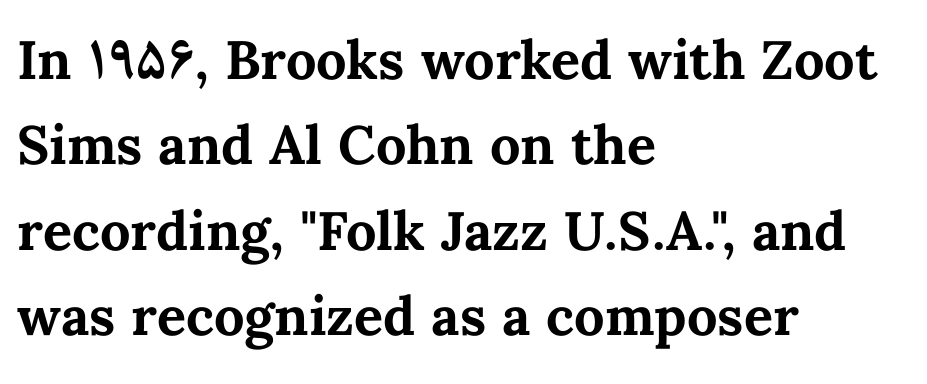
Heavy-handed strokes throughout: this text is bold. One glance says typical: line gaps are just what's usual. Spacing verdict: proportional, widths tailored to each character. How are the letters spaced? Ordinarily, with no added tracking. Glance below the letters and you will spot only blank space.
